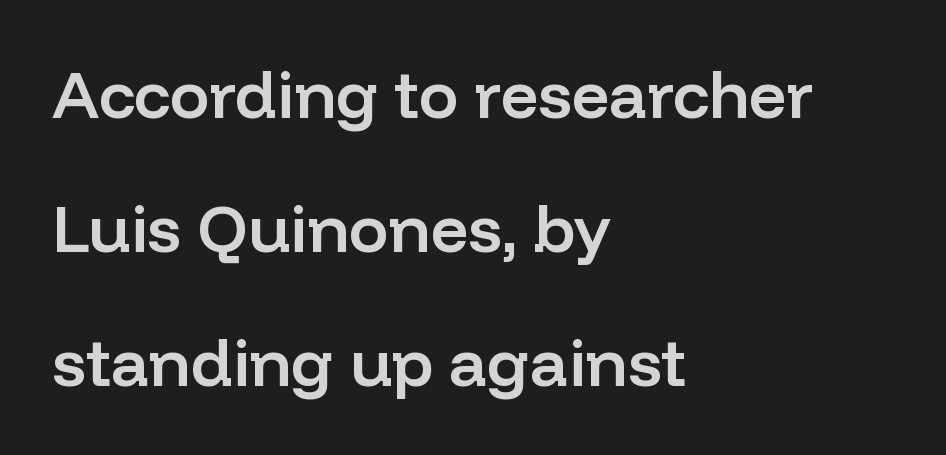
You can tell from the bare stems that sans-serif type was used. The type sits square on the baseline with zero lean. The rendering anchors every line to the left-hand side. Anything drawn beneath the words? Only blank space.
